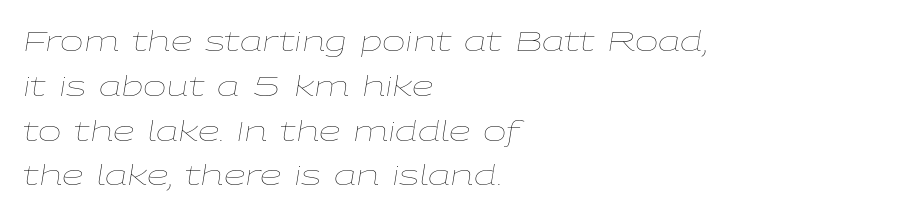
The image shows 28 px thin, wide type, italic (leaning right); set left-aligned, normal line spacing (1.6x), normal letter spacing, not underlined; low stroke contrast and a medium x-height.
